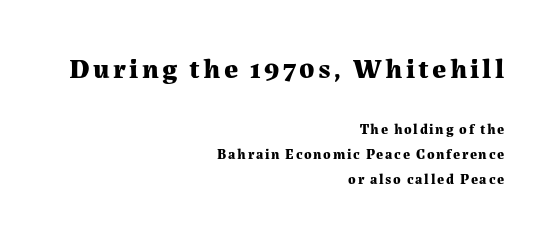
The image shows 28 px bold serif type, upright; set right-aligned, line spacing 1.77x, not underlined; the first (top) block is 2.0x larger; medium stroke contrast and a medium x-height.
